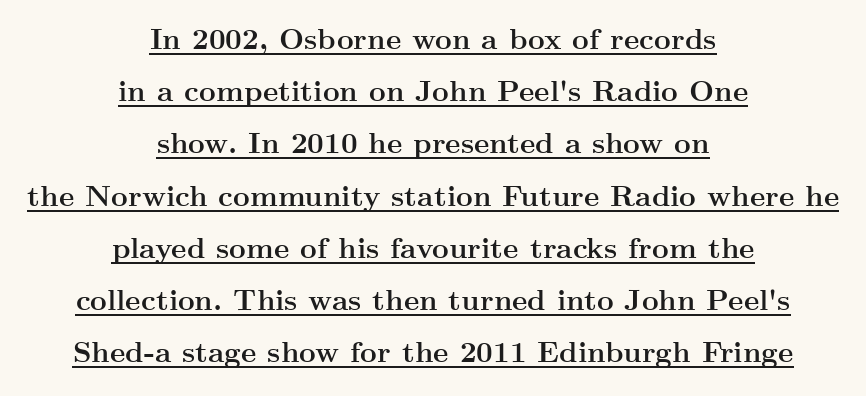
{"serif": "yes", "italic": "no", "bold": "yes", "weight": "semibold", "width": "wide", "stroke_contrast": "medium", "x_height": "small", "monospaced": "no", "underline": "yes", "align": "center", "line_spacing_ratio": 1.8, "letter_spacing": "normal", "letter_spacing_em": 0.0, "glyph_px": 29}
